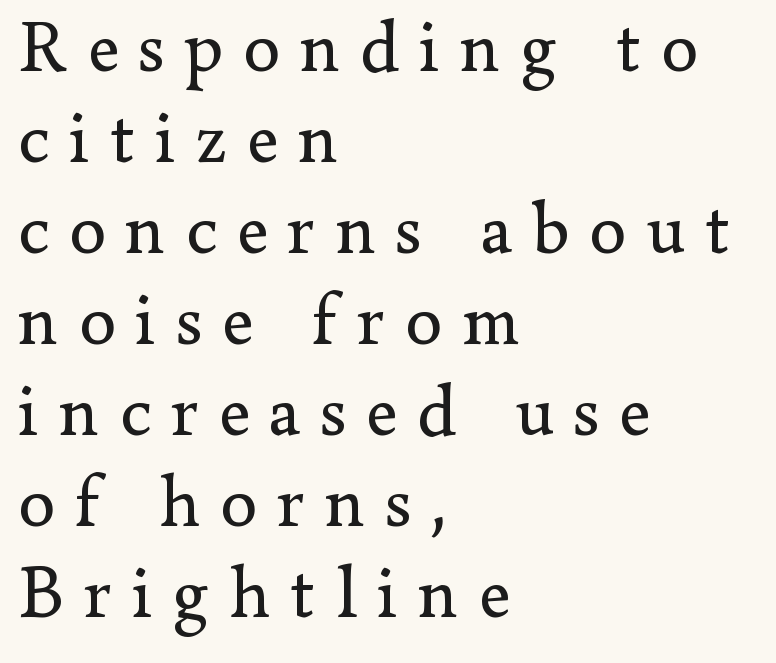
Q: Is the text bold? A: No.
Q: Is the text italic (slanted)? A: No, it is upright.
Q: Is the typeface a serif or a sans-serif typeface? A: Serif.
Q: Is the text underlined? A: No.
Q: How is the paragraph aligned? A: Left-aligned.
Q: Is the spacing between letters normal or unusually wide? A: Unusually wide.
Q: Width (condensed, normal, or wide)? A: Normal.
Q: Stroke contrast? A: Low.
Q: x-height? A: Small.
Q: Monospaced? A: No.
